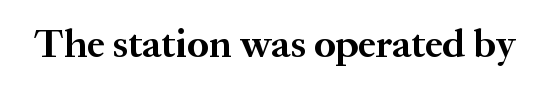
The image shows 40 px bold serif type, upright; set normal letter spacing, not underlined; medium stroke contrast and a medium x-height.
